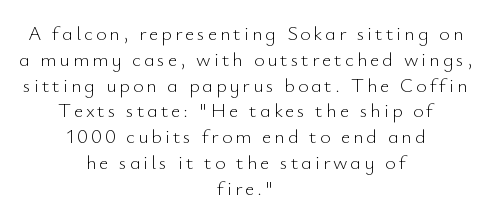
Q: Is the text bold? A: No.
Q: Is the text italic (slanted)? A: No, it is upright.
Q: Is the text underlined? A: No.
Q: How is the paragraph aligned? A: Centered.
Q: Is the spacing between lines tight, normal or loose? A: Normal.
